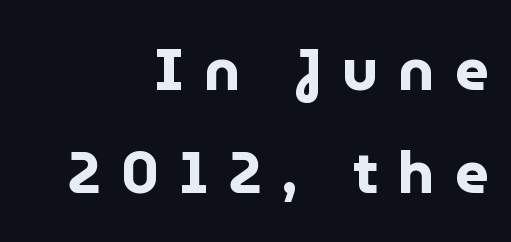
A typesetter would call this proportional, since set widths differ per character. The space beneath each line is pristine and unruled. Display-style spreading of the glyphs; the letterfit is very open. This sample uses a sans-serif face. The setting favours the right margin, as signatures and pull-quotes sometimes do.
